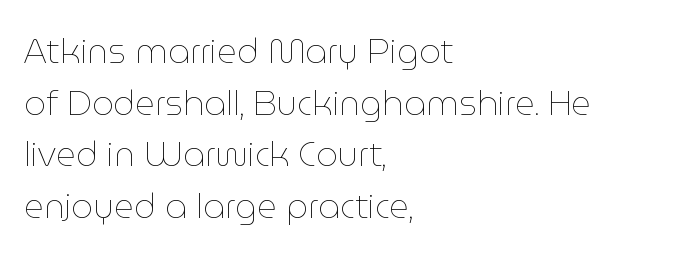
{"italic": "no", "bold": "no", "weight": "thin", "width": "normal", "stroke_contrast": "low", "x_height": "medium", "monospaced": "no", "underline": "no", "align": "left", "line_spacing": "normal", "line_spacing_ratio": 1.52, "letter_spacing": "normal", "letter_spacing_em": 0.0, "glyph_px": 34}
